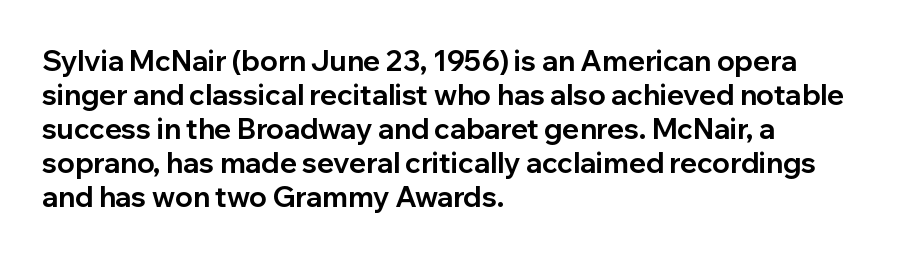
Proportional: the letters do not fall into vertical columns. The type sits square on the baseline with zero lean. Reading down the block, your eye returns to a fixed left position each line. Just letters on the line, the space beneath them empty. Nobody touched the tracking dial on this one.
